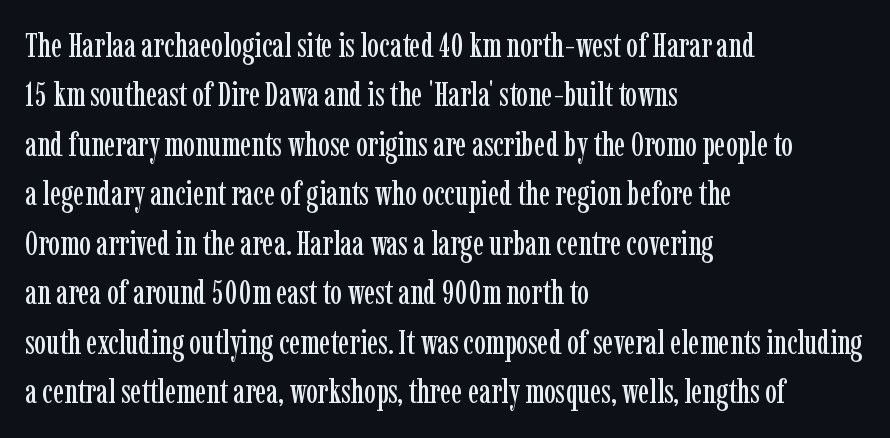
Q: Is the text italic (slanted)? A: No, it is upright.
Q: Is the typeface a serif or a sans-serif typeface? A: Serif.
Q: Is the text underlined? A: No.
Q: How is the paragraph aligned? A: Left-aligned.
Q: Is the spacing between letters normal or unusually wide? A: Normal.
Q: Is the spacing between lines tight, normal or loose? A: Normal.
Q: Width (condensed, normal, or wide)? A: Condensed.
Q: Stroke contrast? A: Low.
Q: x-height? A: Medium.
Q: Monospaced? A: No.
